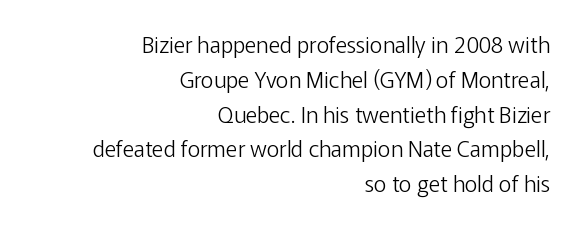
{"italic": "no", "bold": "no", "underline": "no", "align": "right", "line_spacing": "normal", "line_spacing_ratio": 1.58, "letter_spacing": "normal", "letter_spacing_em": 0.0, "glyph_px": 22}
